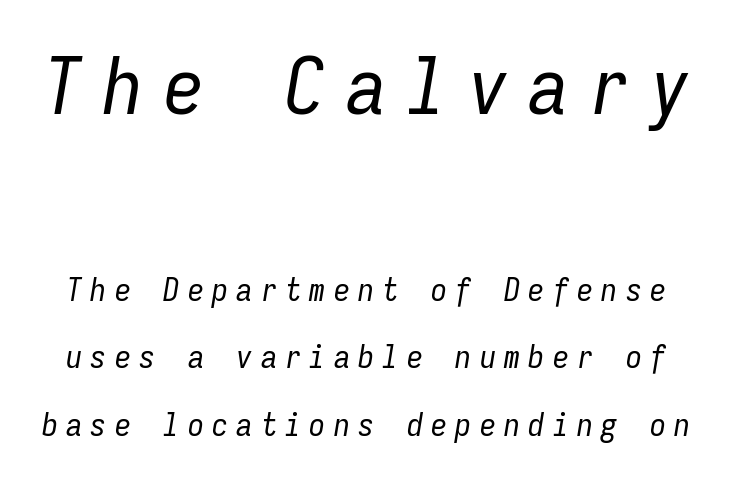
Lines of text with bare space underneath. The face used here appears at its bigger size in the upper chunk. The text carries the slant typical of an italic or oblique font. The rendering uses typewriter-style spacing with identical character cells.
